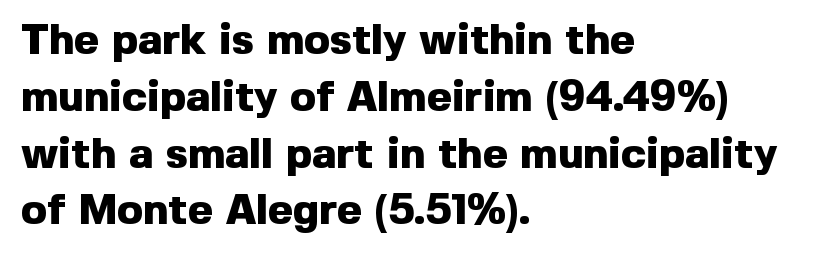
Q: Is the text bold? A: Yes.
Q: Is the text italic (slanted)? A: No, it is upright.
Q: Is the typeface a serif or a sans-serif typeface? A: Sans-serif.
Q: Is the text underlined? A: No.
Q: How is the paragraph aligned? A: Left-aligned.
Q: Is the spacing between letters normal or unusually wide? A: Normal.
Q: Is the spacing between lines tight, normal or loose? A: Normal.
Q: Width (condensed, normal, or wide)? A: Normal.
Q: x-height? A: Medium.
Q: Monospaced? A: No.
